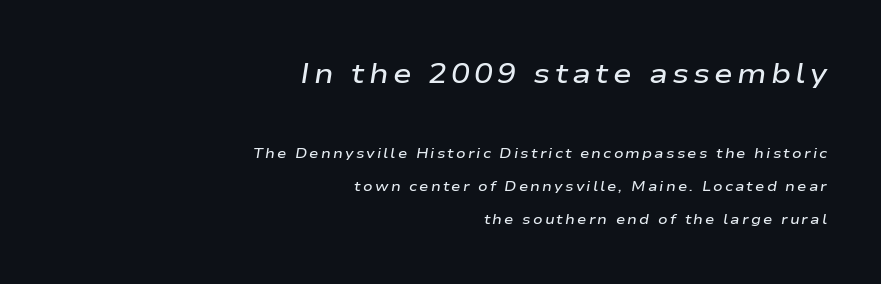
Q: Is the text bold? A: Semi-bold.
Q: Is the text italic (slanted)? A: Yes, it leans right by about 9 degrees.
Q: Is the text underlined? A: No.
Q: How is the paragraph aligned? A: Right-aligned.
Q: Is the spacing between lines tight, normal or loose? A: Loose.
Q: Which block of text is set in a larger size, the first (top) or the second (bottom)? A: The first (top) one.
Q: Width (condensed, normal, or wide)? A: Wide.
Q: Stroke contrast? A: Low.
Q: x-height? A: Medium.
Q: Monospaced? A: No.
